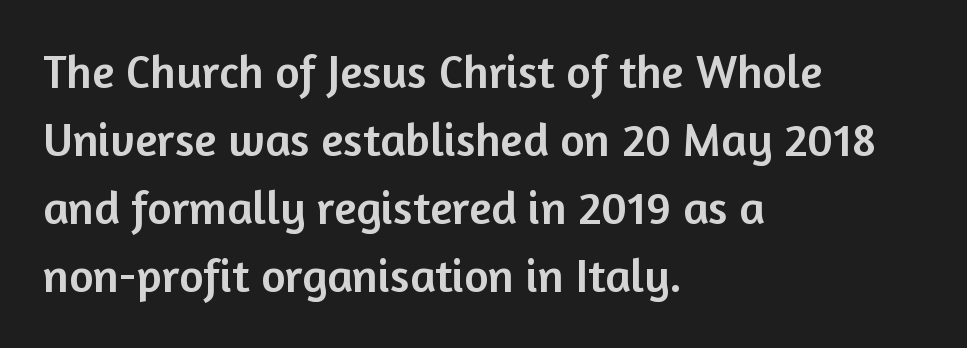
The image shows 47 px sans-serif type, upright; set left-aligned, normal line spacing (1.45x), normal letter spacing, not underlined; low stroke contrast and a medium x-height.
